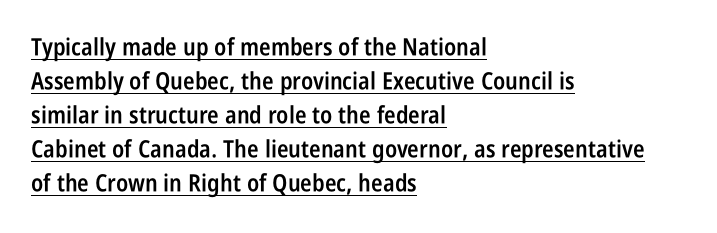
Q: Is the text bold? A: Semi-bold.
Q: Is the text italic (slanted)? A: No, it is upright.
Q: Is the text underlined? A: Yes.
Q: How is the paragraph aligned? A: Left-aligned.
Q: Is the spacing between letters normal or unusually wide? A: Normal.
Q: Is the spacing between lines tight, normal or loose? A: Normal.
